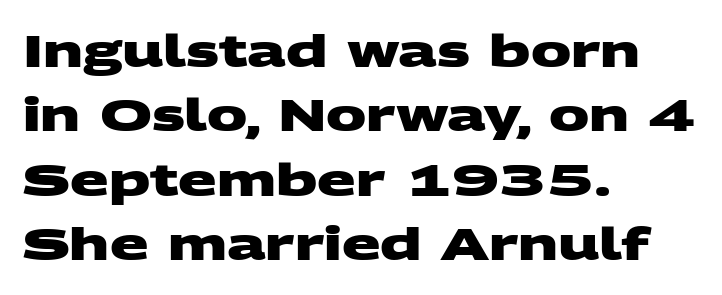
The image shows 45 px heavy, wide sans-serif type; set left-aligned, normal line spacing (1.43x), normal letter spacing, not underlined; medium stroke contrast and a large x-height.
